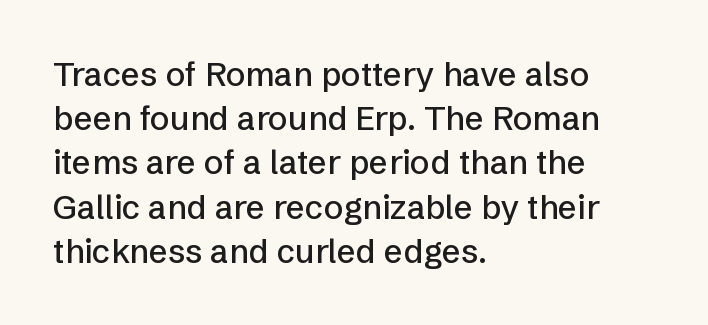
{"serif": "no", "italic": "no", "width": "normal", "stroke_contrast": "low", "x_height": "medium", "monospaced": "no", "underline": "no", "align": "left", "line_spacing": "normal", "line_spacing_ratio": 1.34, "letter_spacing": "normal", "letter_spacing_em": 0.0, "glyph_px": 33}
